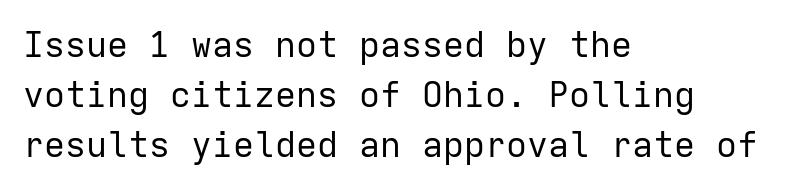
Is the block centered? No — it sits flush against the left margin. Default kerning and tracking; the words read as compact shapes. Monospaced: the letters line up in strict vertical columns. Upright lettering throughout. Honestly, the row spacing looks completely unremarkable. You can tell from the bare stems that sans-serif type was used.
